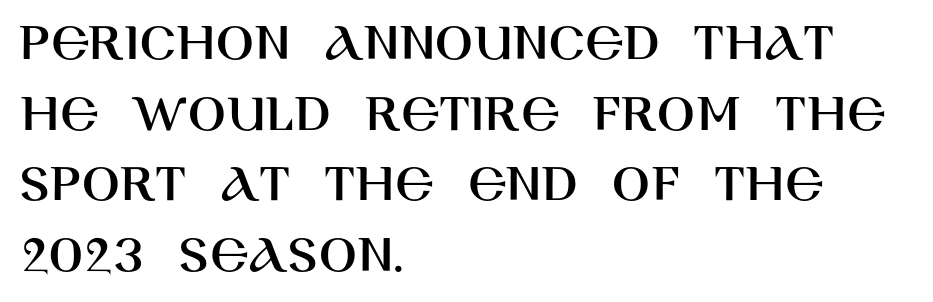
{"serif": "no", "italic": "no", "width": "normal", "stroke_contrast": "high", "x_height": "large", "monospaced": "no", "underline": "no", "align": "left", "line_spacing": "normal", "line_spacing_ratio": 1.26, "letter_spacing": "normal", "letter_spacing_em": 0.0, "glyph_px": 56}
